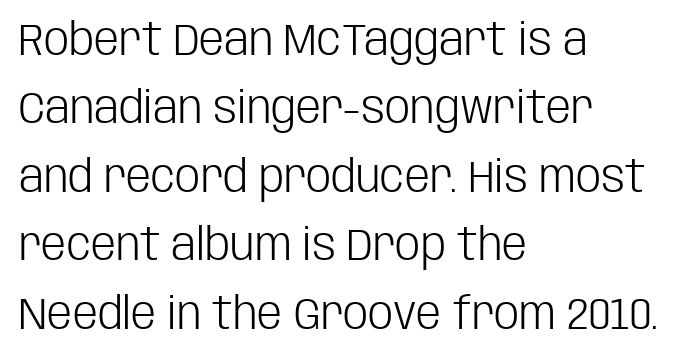
The image shows 45 px light, condensed sans-serif type, upright; set left-aligned, normal line spacing (1.52x), normal letter spacing, not underlined; low stroke contrast and a large x-height.
